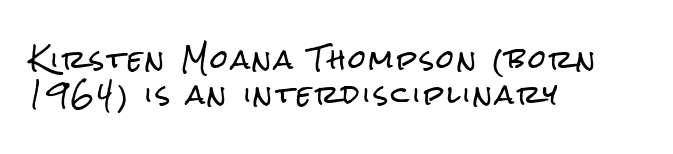
{"italic": "no", "underline": "no", "align": "left", "line_spacing": "normal", "line_spacing_ratio": 1.41, "glyph_px": 25}
